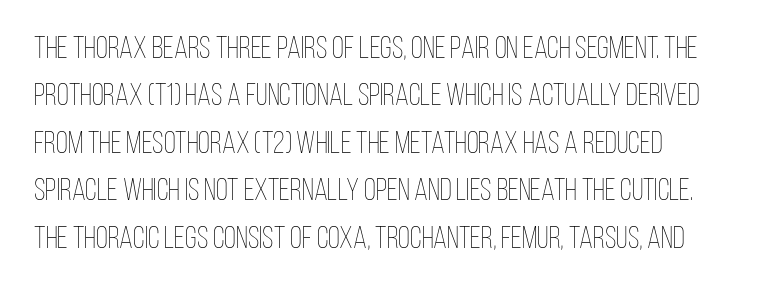
The image shows 31 px thin, condensed type, upright; set normal line spacing (1.53x), normal letter spacing, not underlined; low stroke contrast and a large x-height.
